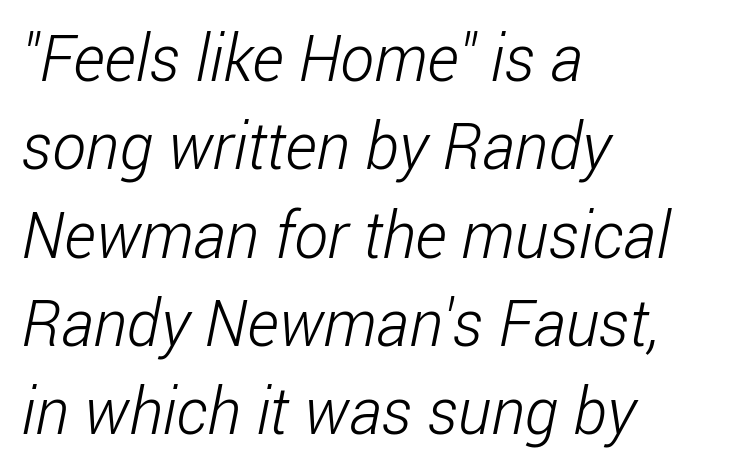
The face looks like a standard text weight, possibly lighter. The lines are quadded left. Students, observe: this is what conventionally led text looks like. The passage shown is typed in a proportional face where columns would drift. The baseline area is clear.
